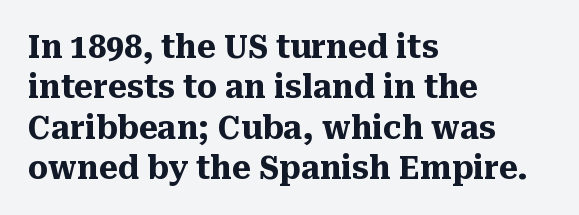
Q: Is the text bold? A: Yes.
Q: Is the text italic (slanted)? A: No, it is upright.
Q: Is the typeface a serif or a sans-serif typeface? A: Serif.
Q: Is the text underlined? A: No.
Q: How is the paragraph aligned? A: Left-aligned.
Q: Is the spacing between letters normal or unusually wide? A: Normal.
Q: Is the spacing between lines tight, normal or loose? A: Normal.
Q: Width (condensed, normal, or wide)? A: Normal.
Q: Stroke contrast? A: Medium.
Q: x-height? A: Medium.
Q: Monospaced? A: No.
